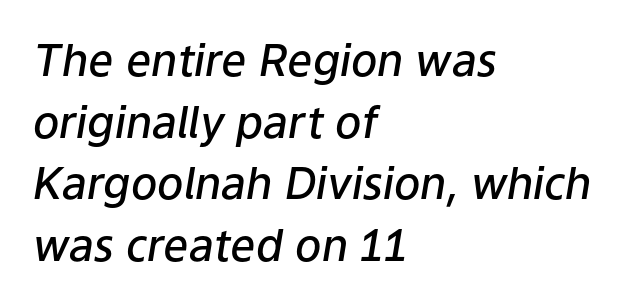
{"italic": "yes", "lean": "right", "slant_degrees": 9, "bold": "semi", "weight": "semibold", "width": "normal", "stroke_contrast": "low", "x_height": "medium", "monospaced": "no", "underline": "no", "align": "left", "line_spacing": "normal", "line_spacing_ratio": 1.4, "letter_spacing": "normal", "letter_spacing_em": 0.0, "glyph_px": 44}
